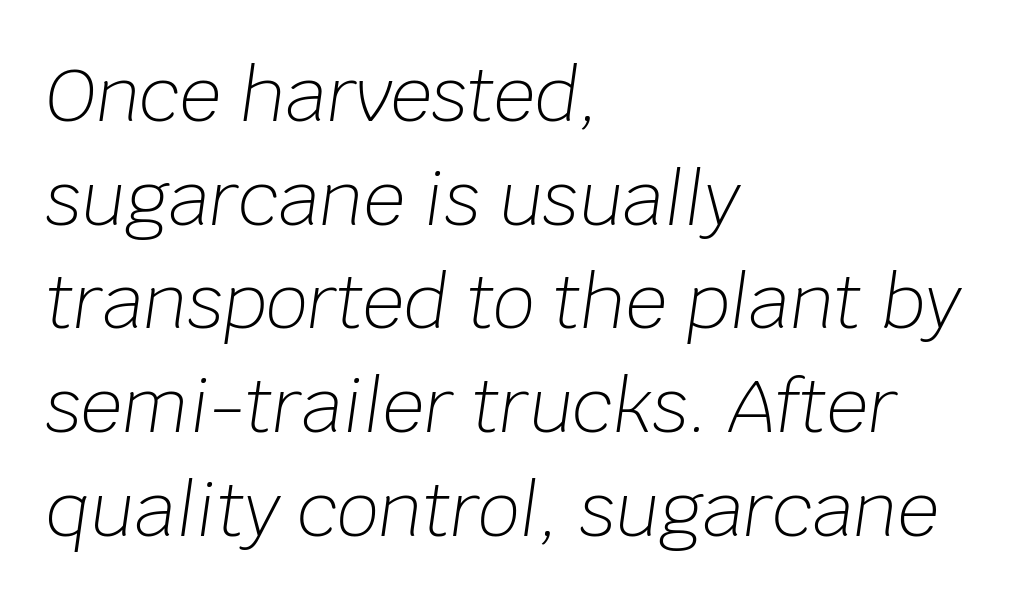
The image shows 73 px light type, italic (leaning right); set left-aligned, normal line spacing (1.42x), normal letter spacing, not underlined; low stroke contrast and a large x-height.
